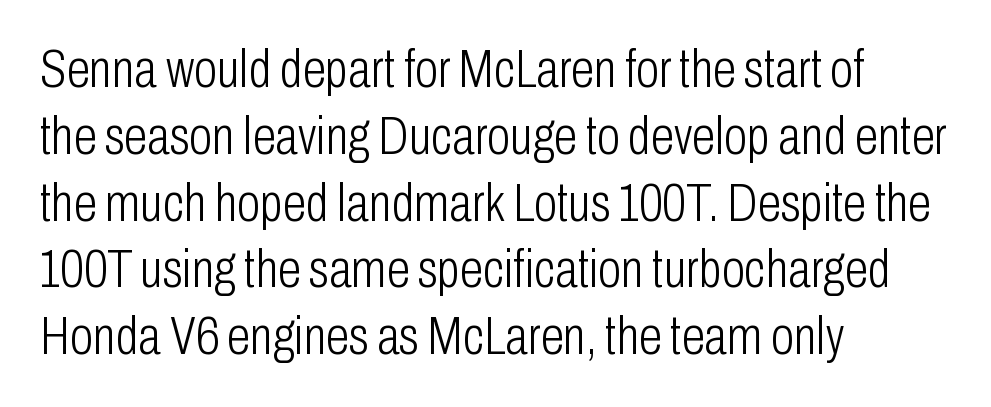
The image shows 53 px light, condensed sans-serif type, upright; set left-aligned, normal line spacing (1.26x), normal letter spacing, not underlined; low stroke contrast and a medium x-height.
